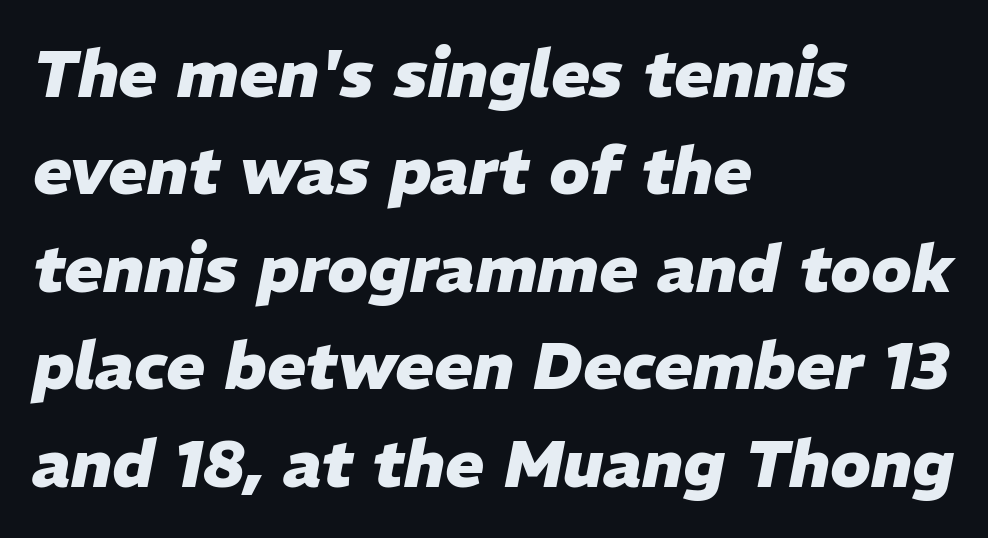
Every letter is thick-stroked: bold, no question. These lines are rendered in a variable-pitch font. The area under the type is left untouched. Successive baselines arrive at the customary interval. There's an unmistakable incline to the writing here. No extra tracking has been applied to these lines.
